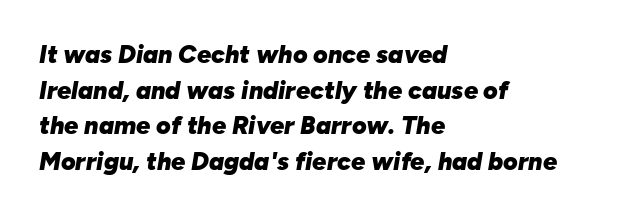
Q: Is the text bold? A: Yes.
Q: Is the text italic (slanted)? A: Yes, it leans right by about 10 degrees.
Q: Is the text underlined? A: No.
Q: How is the paragraph aligned? A: Left-aligned.
Q: Is the spacing between letters normal or unusually wide? A: Normal.
Q: Is the spacing between lines tight, normal or loose? A: Normal.
